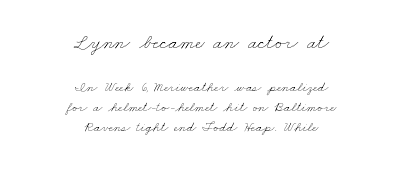
Q: Is the text bold? A: No.
Q: Is the text underlined? A: No.
Q: How is the paragraph aligned? A: Centered.
Q: Is the spacing between letters normal or unusually wide? A: Normal.
Q: Is the spacing between lines tight, normal or loose? A: Normal.
Q: Which block of text is set in a larger size, the first (top) or the second (bottom)? A: The first (top) one.
